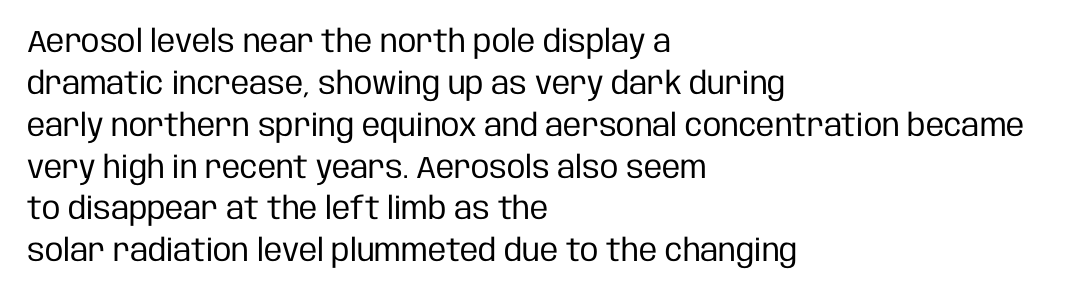
The text block is weighted toward the left margin, trailing off unevenly rightward. The rendering uses natural spacing where letterforms have individual widths. Any mark beneath the type? The region is blank. The strokes carry an ordinary text weight at most. Examine the stroke ends and you'll find no serifs. Glyph-to-glyph distance matches everyday printed text.
